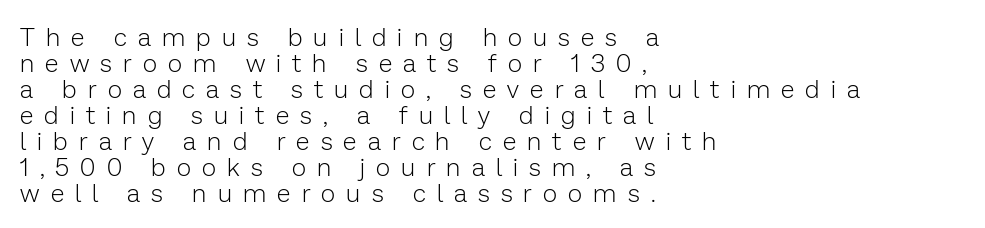
The compositor pushed each line to the left boundary. Vertically, the passage feels compressed, each row crowding the next. Does the lettering tilt? It doesn't — this is upright. Underline: absent.
